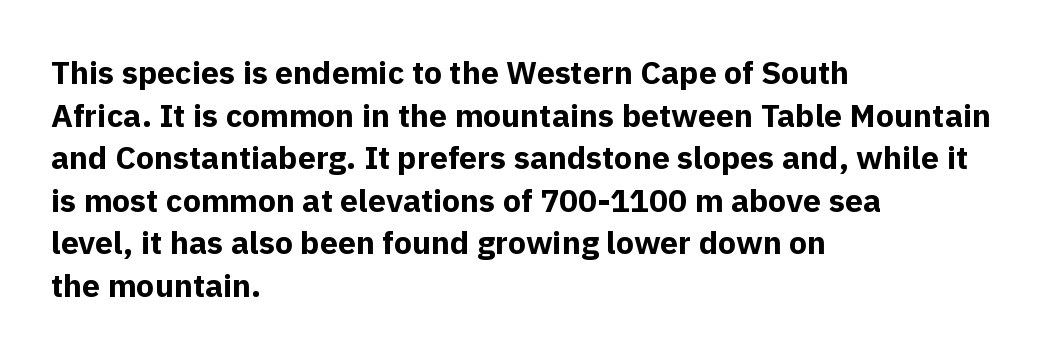
Bold? Absolutely — the strokes are thick and heavy. I'd call this a sans setting — the letters go barefoot. Leftover space on each line is placed entirely after the last word. Descenders hang freely into open space.
